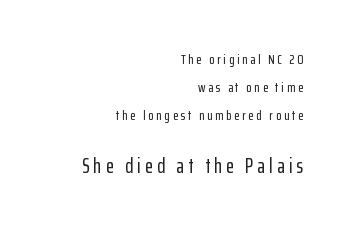
Q: Is the text italic (slanted)? A: No, it is upright.
Q: Is the text underlined? A: No.
Q: How is the paragraph aligned? A: Right-aligned.
Q: Is the spacing between lines tight, normal or loose? A: Loose.
Q: Which block of text is set in a larger size, the first (top) or the second (bottom)? A: The second (bottom) one.
